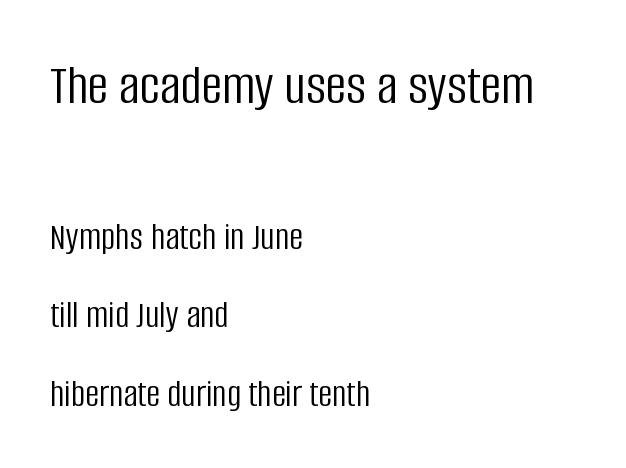
{"serif": "no", "italic": "no", "bold": "no", "weight": "light", "width": "condensed", "stroke_contrast": "low", "x_height": "large", "monospaced": "no", "underline": "no", "align": "left", "line_spacing": "loose", "line_spacing_ratio": 2.01, "letter_spacing": "normal", "letter_spacing_em": 0.0, "larger_block": "first", "size_ratio": 1.49, "glyph_px": 58}
